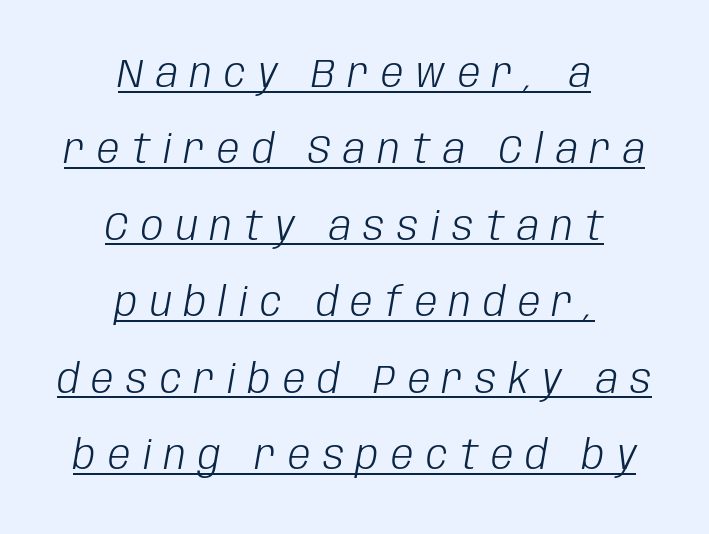
The image shows 40 px light, condensed type, italic (leaning right); set centered, loose line spacing (1.91x), unusually wide letter spacing (+0.31 em), underlined; low stroke contrast and a large x-height.
